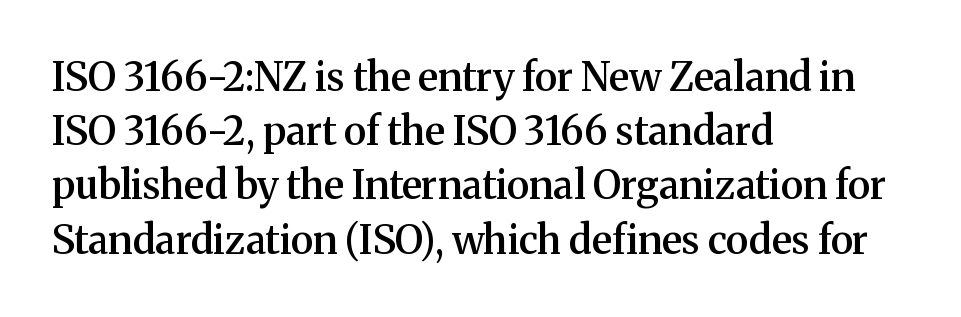
Q: Is the text bold? A: Semi-bold.
Q: Is the text italic (slanted)? A: No, it is upright.
Q: Is the typeface a serif or a sans-serif typeface? A: Serif.
Q: Is the text underlined? A: No.
Q: How is the paragraph aligned? A: Left-aligned.
Q: Is the spacing between letters normal or unusually wide? A: Normal.
Q: Is the spacing between lines tight, normal or loose? A: Normal.
Q: Width (condensed, normal, or wide)? A: Normal.
Q: Stroke contrast? A: Medium.
Q: x-height? A: Medium.
Q: Monospaced? A: No.
